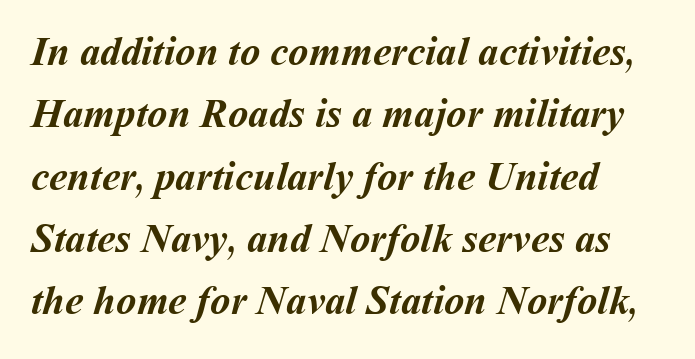
The image shows 41 px semibold type; set left-aligned, normal line spacing (1.52x), normal letter spacing, not underlined; medium stroke contrast and a medium x-height.
